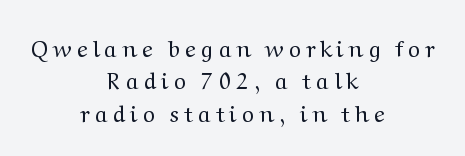
Q: Is the text bold? A: No.
Q: Is the text italic (slanted)? A: No, it is upright.
Q: Is the text underlined? A: No.
Q: How is the paragraph aligned? A: Centered.
Q: Is the spacing between letters normal or unusually wide? A: Unusually wide.
Q: Is the spacing between lines tight, normal or loose? A: Normal.
